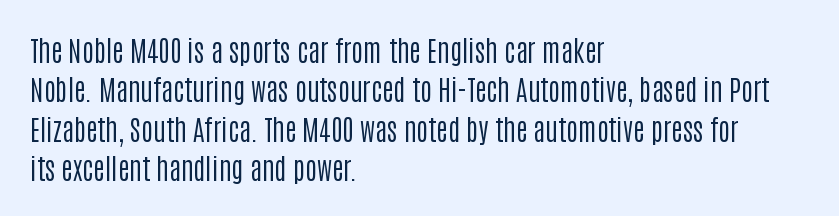
{"serif": "no", "italic": "no", "bold": "no", "weight": "regular", "width": "condensed", "stroke_contrast": "low", "x_height": "large", "monospaced": "no", "underline": "no", "align": "left", "line_spacing": "normal", "line_spacing_ratio": 1.41, "letter_spacing": "normal", "letter_spacing_em": 0.0, "glyph_px": 28}
